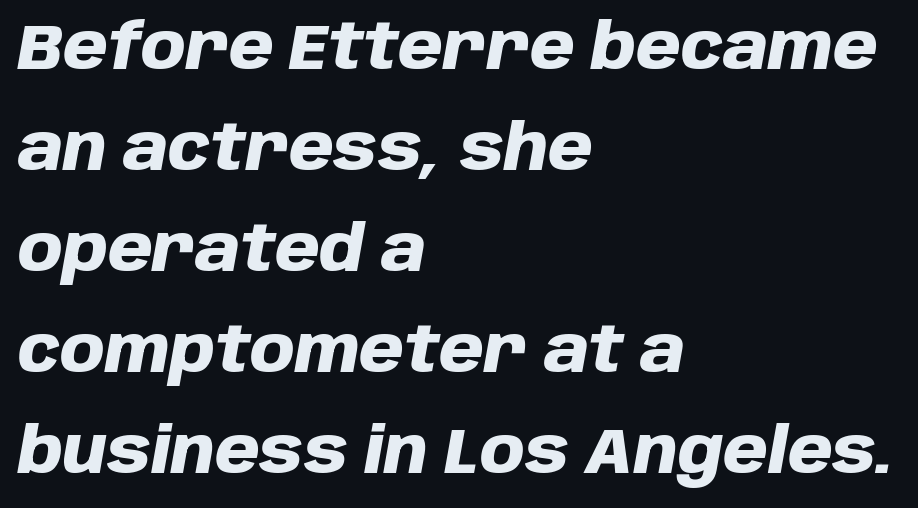
Q: Is the text bold? A: Yes.
Q: Is the text italic (slanted)? A: Yes, it leans right by about 10 degrees.
Q: Is the text underlined? A: No.
Q: How is the paragraph aligned? A: Left-aligned.
Q: Is the spacing between letters normal or unusually wide? A: Normal.
Q: Is the spacing between lines tight, normal or loose? A: Normal.
Q: Width (condensed, normal, or wide)? A: Normal.
Q: Stroke contrast? A: Low.
Q: x-height? A: Large.
Q: Monospaced? A: No.
